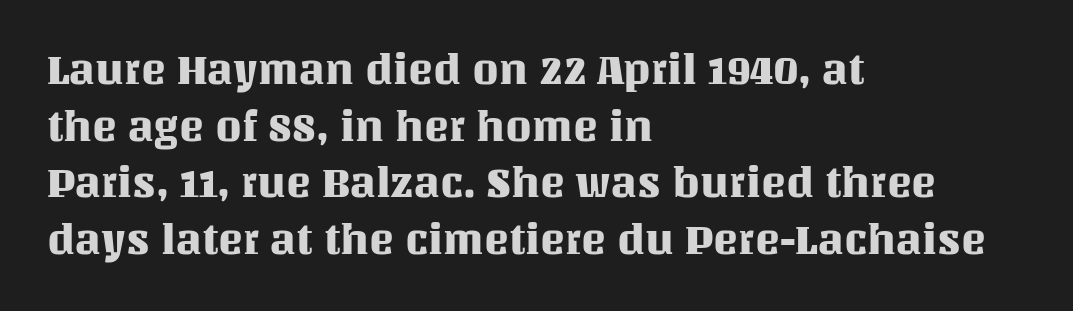
The image shows 42 px text type, upright; set left-aligned, normal line spacing (1.35x), normal letter spacing, not underlined; medium stroke contrast and a large x-height.
